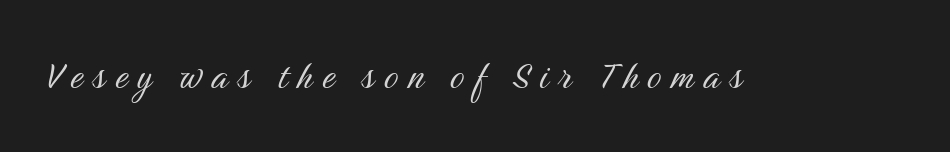
The image shows 45 px light, condensed sans-serif type; set unusually wide letter spacing (+0.22 em), not underlined; medium stroke contrast and a medium x-height.
